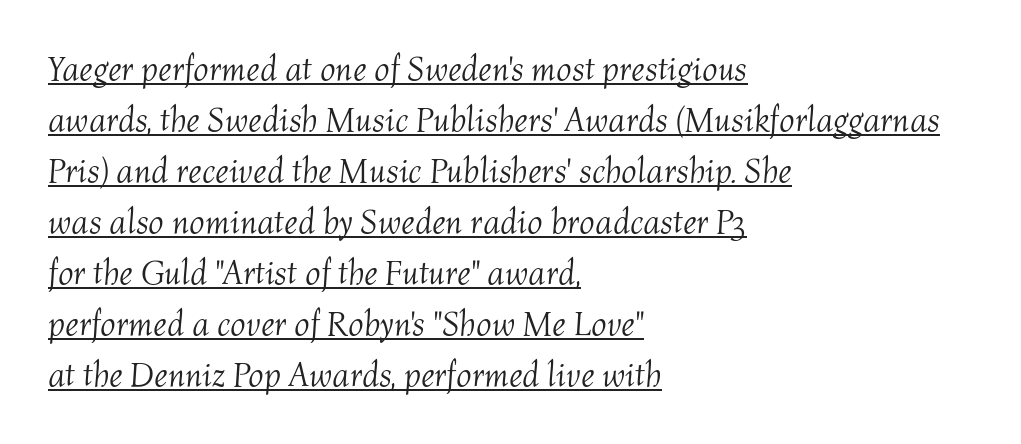
Q: Is the text bold? A: No.
Q: Is the text italic (slanted)? A: Yes, it leans right by about 4 degrees.
Q: Is the text underlined? A: Yes.
Q: How is the paragraph aligned? A: Left-aligned.
Q: Is the spacing between letters normal or unusually wide? A: Normal.
Q: Is the spacing between lines tight, normal or loose? A: Normal.
Q: Width (condensed, normal, or wide)? A: Normal.
Q: Stroke contrast? A: Medium.
Q: x-height? A: Medium.
Q: Monospaced? A: No.
